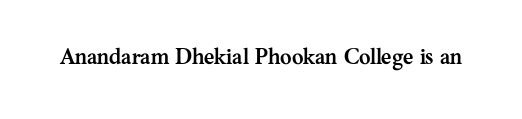
Q: Is the text bold? A: Yes.
Q: Is the text italic (slanted)? A: No, it is upright.
Q: Is the text underlined? A: No.
Q: Is the spacing between letters normal or unusually wide? A: Normal.
